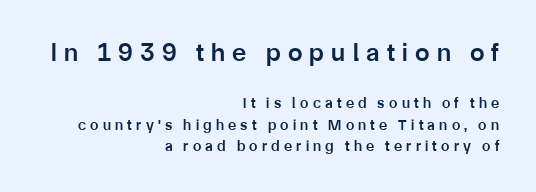
{"italic": "no", "bold": "semi", "underline": "no", "align": "right", "line_spacing": "normal", "line_spacing_ratio": 1.41, "letter_spacing": "wide", "letter_spacing_em": 0.28, "larger_block": "first", "size_ratio": 1.73, "glyph_px": 26}
